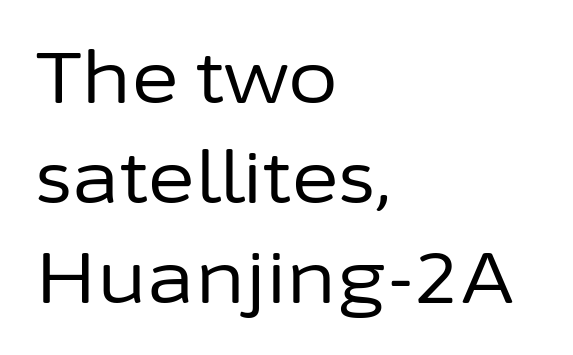
Q: Is the text bold? A: No.
Q: Is the text italic (slanted)? A: No, it is upright.
Q: Is the typeface a serif or a sans-serif typeface? A: Sans-serif.
Q: Is the text underlined? A: No.
Q: How is the paragraph aligned? A: Left-aligned.
Q: Is the spacing between letters normal or unusually wide? A: Normal.
Q: Is the spacing between lines tight, normal or loose? A: Normal.
Q: Width (condensed, normal, or wide)? A: Normal.
Q: Stroke contrast? A: Low.
Q: x-height? A: Medium.
Q: Monospaced? A: No.
